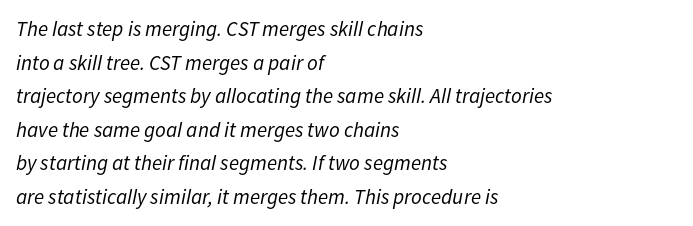
Q: Is the text bold? A: No.
Q: Is the text italic (slanted)? A: Yes, it leans right by about 11 degrees.
Q: Is the text underlined? A: No.
Q: How is the paragraph aligned? A: Left-aligned.
Q: Is the spacing between letters normal or unusually wide? A: Normal.
Q: Is the spacing between lines tight, normal or loose? A: Normal.
